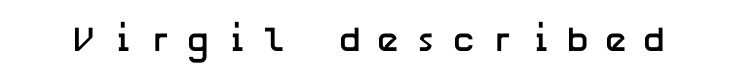
The image shows 35 px semibold sans-serif type, upright; set unusually wide letter spacing (+0.42 em), not underlined; low stroke contrast and a medium x-height.
